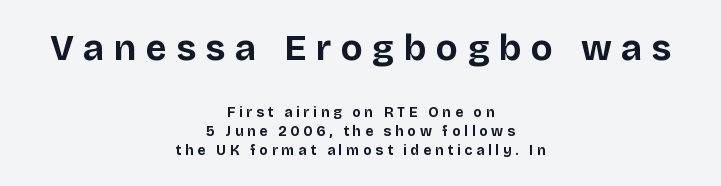
Words float on clear page, feet unadorned. The letters stand straight up with perfectly vertical stems. Two sizes are in play, and the larger belongs to the first block. In CSS terms this would be text-align: center. Vertical spacing — default. The type is letterspaced generously, with wide tracking.
